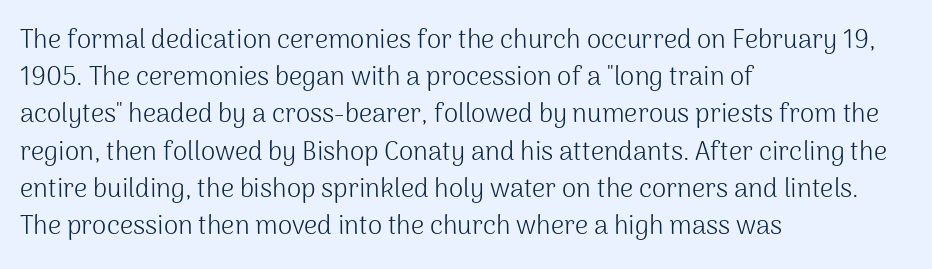
{"italic": "no", "bold": "no", "underline": "no", "align": "left", "line_spacing": "normal", "line_spacing_ratio": 1.43, "letter_spacing": "normal", "letter_spacing_em": 0.0, "glyph_px": 26}
